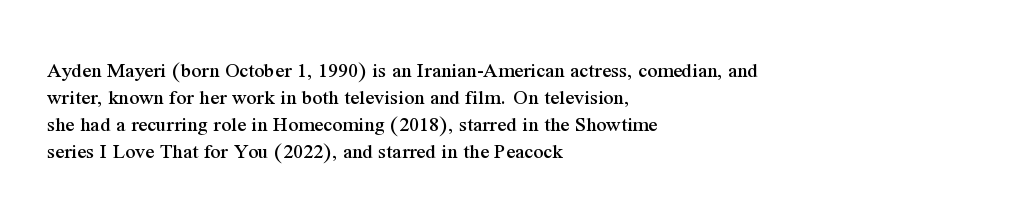
The image shows 22 px text type, upright; set left-aligned, line spacing 1.22x, normal letter spacing, not underlined.
